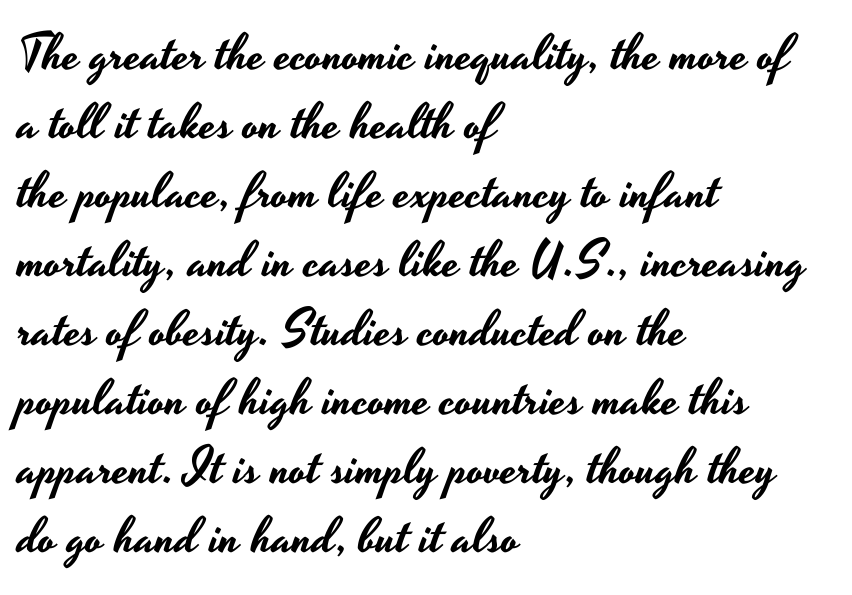
Q: Is the text italic (slanted)? A: Yes.
Q: Is the typeface a serif or a sans-serif typeface? A: Sans-serif.
Q: Is the text underlined? A: No.
Q: How is the paragraph aligned? A: Left-aligned.
Q: Is the spacing between letters normal or unusually wide? A: Normal.
Q: Is the spacing between lines tight, normal or loose? A: Normal.
Q: Width (condensed, normal, or wide)? A: Wide.
Q: Stroke contrast? A: Low.
Q: x-height? A: Small.
Q: Monospaced? A: No.
